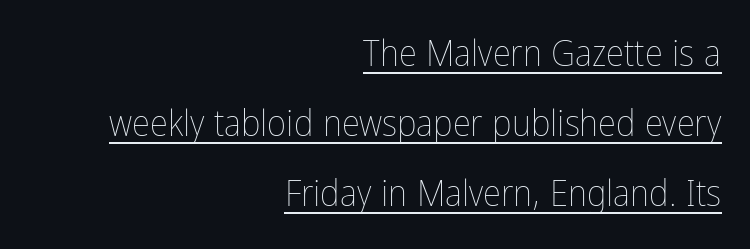
Q: Is the text bold? A: No.
Q: Is the text italic (slanted)? A: No, it is upright.
Q: Is the text underlined? A: Yes.
Q: How is the paragraph aligned? A: Right-aligned.
Q: Is the spacing between letters normal or unusually wide? A: Normal.
Q: Width (condensed, normal, or wide)? A: Condensed.
Q: Stroke contrast? A: Low.
Q: x-height? A: Medium.
Q: Monospaced? A: No.
